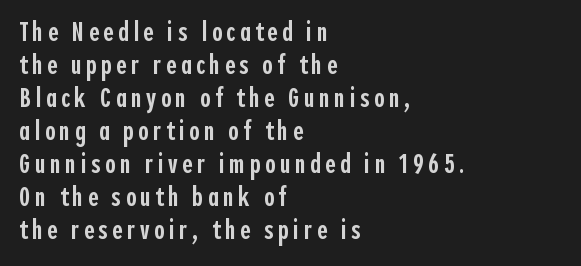
Q: Is the text bold? A: Semi-bold.
Q: Is the text italic (slanted)? A: No, it is upright.
Q: Is the typeface a serif or a sans-serif typeface? A: Sans-serif.
Q: Is the text underlined? A: No.
Q: How is the paragraph aligned? A: Left-aligned.
Q: Width (condensed, normal, or wide)? A: Condensed.
Q: x-height? A: Medium.
Q: Monospaced? A: No.
